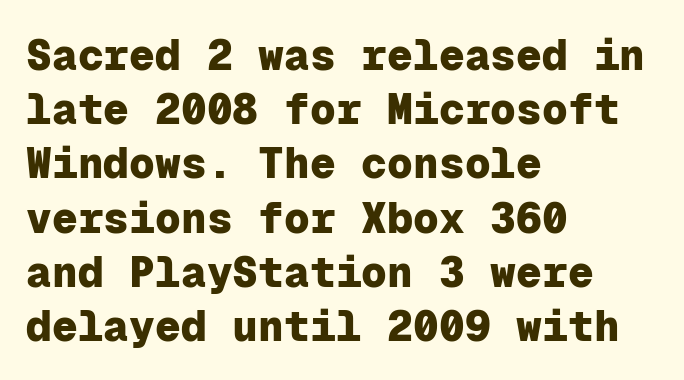
The image shows 43 px heavy sans-serif type, upright, monospaced; set left-aligned, normal line spacing (1.26x), normal letter spacing, not underlined; low stroke contrast and a medium x-height.
